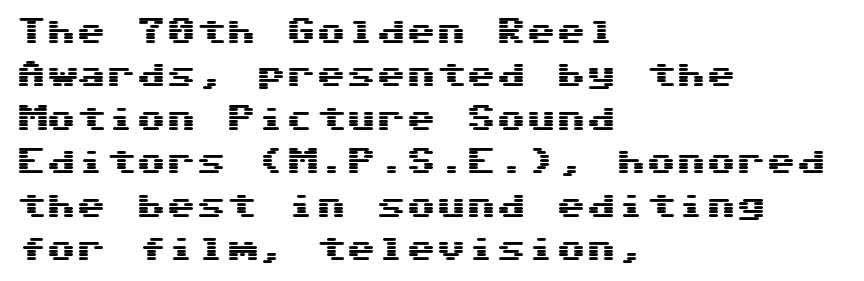
Casual observation: everything's shoved over to the left. Normally led — the rows are evenly, conventionally spaced. Anything drawn beneath the words? Only blank space. Compared with typical body copy, the letter spacing here is the same. The axis of the letterforms is exactly vertical. Type style note: lacks serifs.
